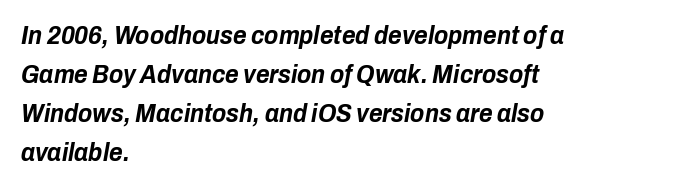
Q: Is the text bold? A: Yes.
Q: Is the text italic (slanted)? A: Yes, it leans right by about 10 degrees.
Q: Is the text underlined? A: No.
Q: How is the paragraph aligned? A: Left-aligned.
Q: Is the spacing between letters normal or unusually wide? A: Normal.
Q: Is the spacing between lines tight, normal or loose? A: Normal.
